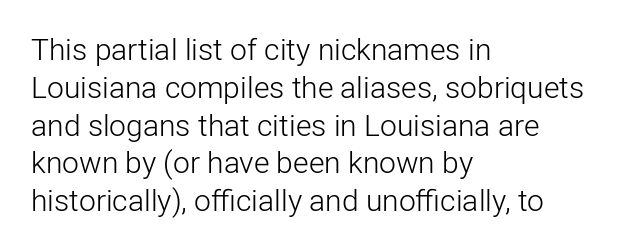
Q: Is the text bold? A: No.
Q: Is the text italic (slanted)? A: No, it is upright.
Q: Is the typeface a serif or a sans-serif typeface? A: Sans-serif.
Q: Is the text underlined? A: No.
Q: How is the paragraph aligned? A: Left-aligned.
Q: Is the spacing between letters normal or unusually wide? A: Normal.
Q: Is the spacing between lines tight, normal or loose? A: Normal.
Q: Width (condensed, normal, or wide)? A: Normal.
Q: Stroke contrast? A: Low.
Q: x-height? A: Medium.
Q: Monospaced? A: No.
